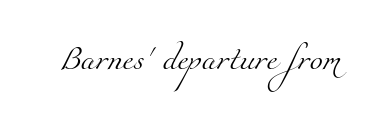
The image shows 24 px text type; set normal letter spacing, not underlined.
